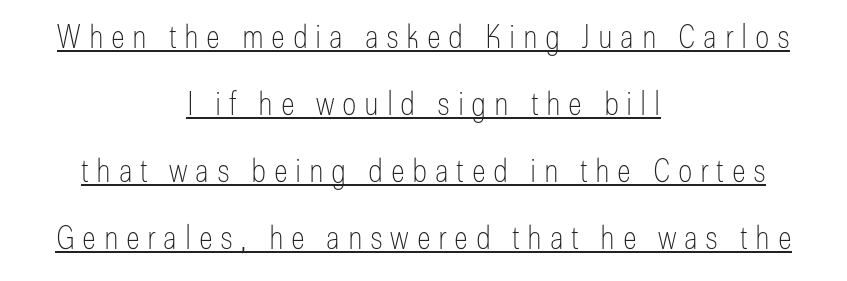
Q: Is the text bold? A: No.
Q: Is the text italic (slanted)? A: No, it is upright.
Q: Is the typeface a serif or a sans-serif typeface? A: Sans-serif.
Q: Is the text underlined? A: Yes.
Q: How is the paragraph aligned? A: Centered.
Q: Is the spacing between letters normal or unusually wide? A: Unusually wide.
Q: Is the spacing between lines tight, normal or loose? A: Loose.
Q: Width (condensed, normal, or wide)? A: Condensed.
Q: Stroke contrast? A: Low.
Q: x-height? A: Medium.
Q: Monospaced? A: No.
